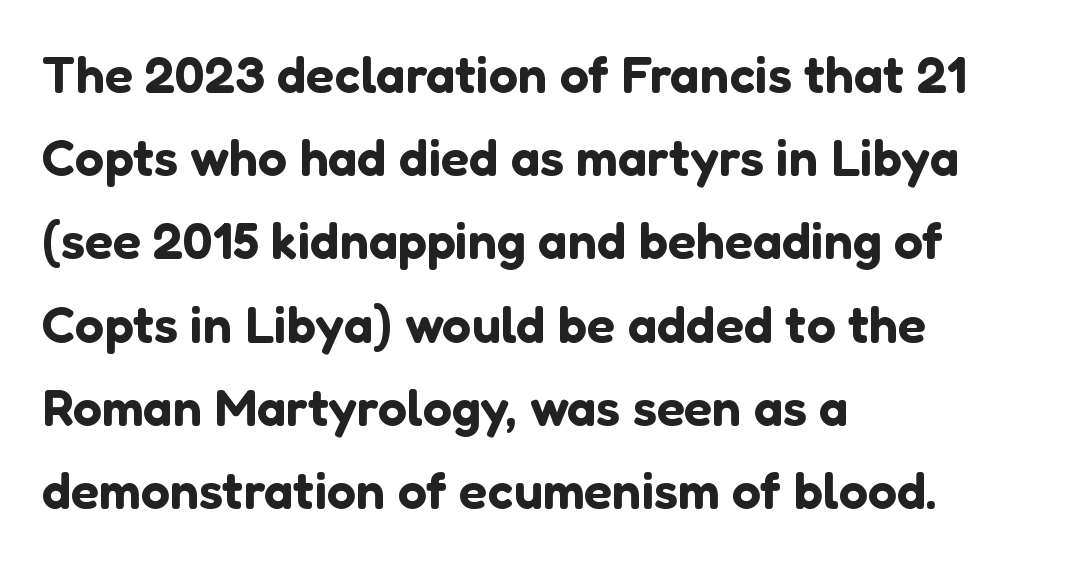
The image shows 52 px sans-serif type, upright; set left-aligned, normal line spacing (1.6x), normal letter spacing, not underlined; low stroke contrast and a medium x-height.
